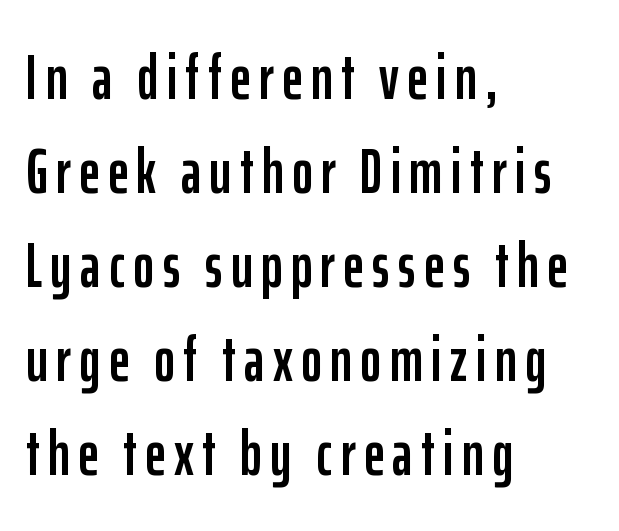
The image shows 64 px condensed sans-serif type, upright; set left-aligned, normal line spacing (1.47x), not underlined; low stroke contrast and a medium x-height.
